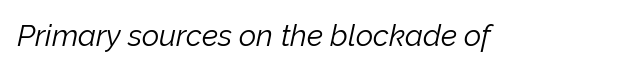
The image shows 30 px light type, italic (leaning right); set normal letter spacing, not underlined; low stroke contrast and a medium x-height.
